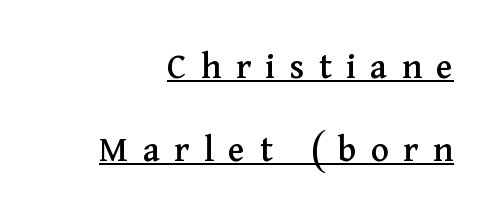
The image shows 38 px serif type, upright; set right-aligned, loose line spacing (2.18x), unusually wide letter spacing (+0.38 em), underlined; medium stroke contrast and a medium x-height.
